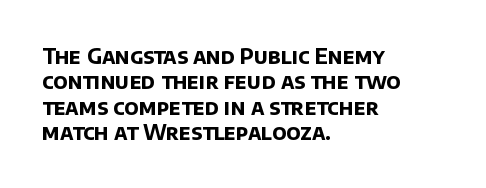
One-word summary of the alignment: left. A clean baseline with only descenders dipping below it. No extra tracking has been applied to these lines. Set as a true bold cut, around the 700 mark.
